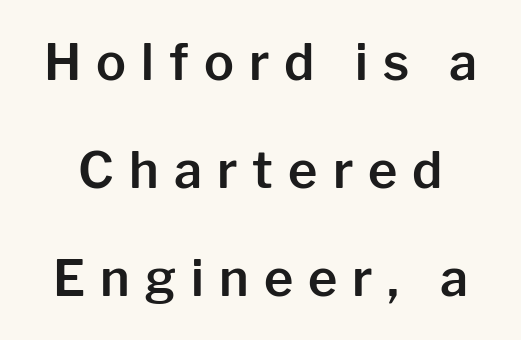
You could not count columns in this text — the font is proportionally spaced. Horizontal bands of white between lines are thick stripes. Does the lettering tilt? It doesn't — this is upright. Underline: absent.
